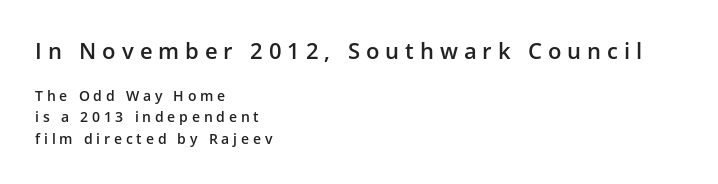
{"italic": "no", "bold": "semi", "underline": "no", "align": "left", "line_spacing": "normal", "line_spacing_ratio": 1.52, "letter_spacing": "wide", "letter_spacing_em": 0.27, "larger_block": "first", "size_ratio": 1.57, "glyph_px": 22}
